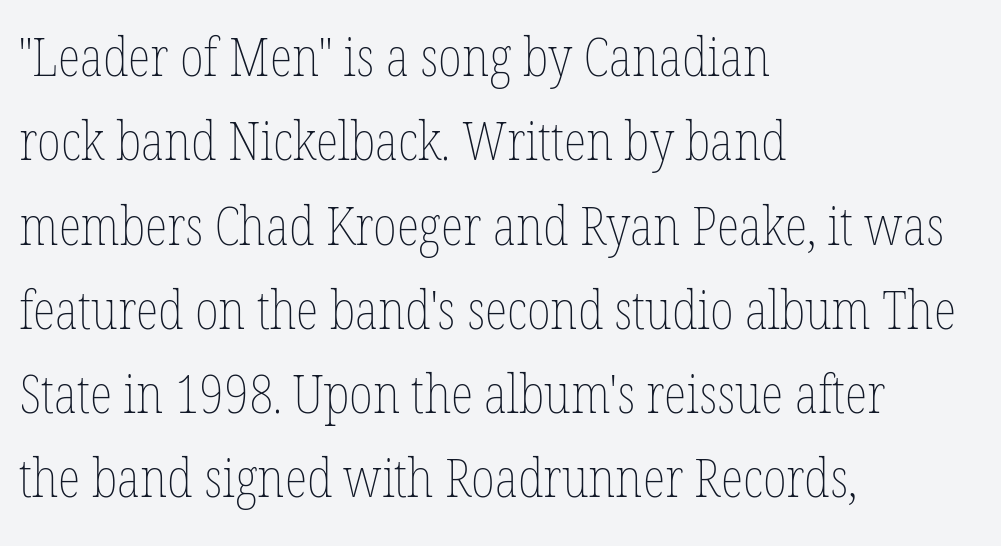
The image shows 53 px thin, condensed type, upright; set left-aligned, normal line spacing (1.59x), normal letter spacing, not underlined; low stroke contrast and a medium x-height.
